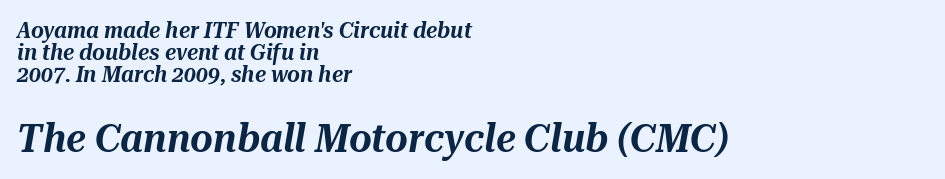
{"italic": "yes", "lean": "right", "slant_degrees": 10, "width": "normal", "stroke_contrast": "medium", "x_height": "medium", "monospaced": "no", "underline": "no", "align": "left", "line_spacing": "tight", "line_spacing_ratio": 1.01, "letter_spacing": "normal", "letter_spacing_em": 0.0, "larger_block": "second", "size_ratio": 1.77, "glyph_px": 39}
